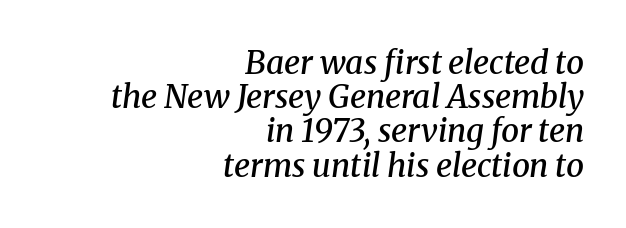
Default kerning and tracking; the words read as compact shapes. The gap between lines stays unmarked. This sample uses an oblique cut, with every glyph tilted off the vertical. Baseline-to-baseline distance is barely more than the letter height. Think of a printed novel: that variable character pitch is what you see here. A somewhat darkened texture: the type is semibold rather than bold.
